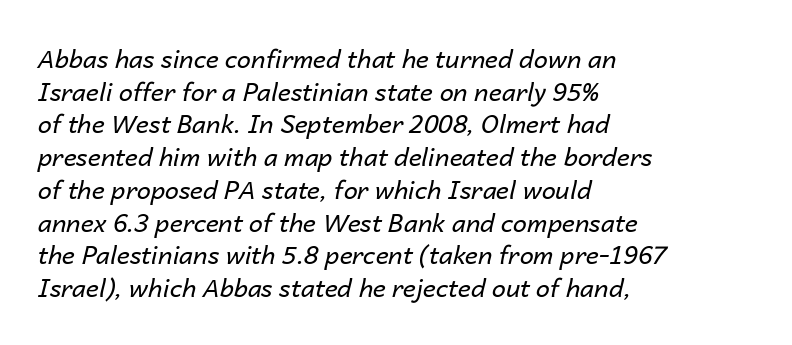
Q: Is the text bold? A: No.
Q: Is the text italic (slanted)? A: Yes, it leans right by about 14 degrees.
Q: Is the text underlined? A: No.
Q: How is the paragraph aligned? A: Left-aligned.
Q: Is the spacing between letters normal or unusually wide? A: Normal.
Q: Is the spacing between lines tight, normal or loose? A: Normal.
